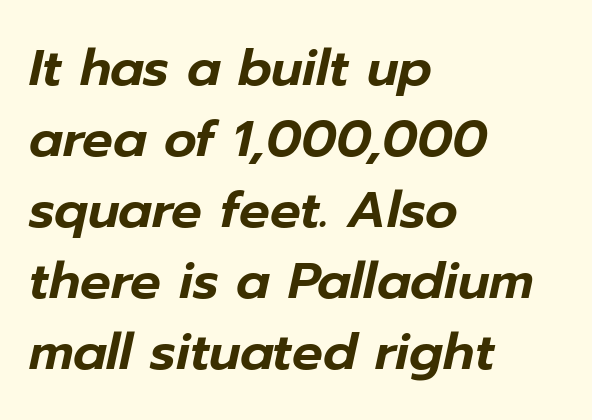
{"italic": "yes", "lean": "right", "slant_degrees": 12, "width": "normal", "stroke_contrast": "low", "x_height": "medium", "monospaced": "no", "underline": "no", "align": "left", "line_spacing": "normal", "line_spacing_ratio": 1.39, "letter_spacing": "normal", "letter_spacing_em": 0.0, "glyph_px": 51}
